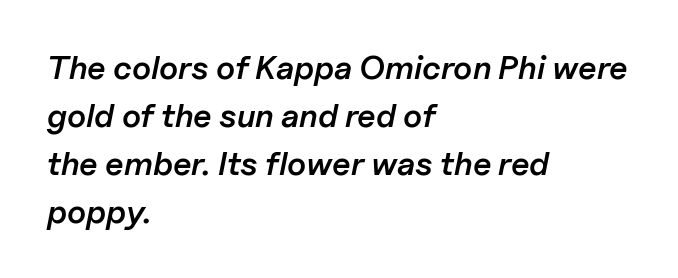
Q: Is the text bold? A: Semi-bold.
Q: Is the text italic (slanted)? A: Yes, it leans right by about 11 degrees.
Q: Is the text underlined? A: No.
Q: How is the paragraph aligned? A: Left-aligned.
Q: Is the spacing between letters normal or unusually wide? A: Normal.
Q: Is the spacing between lines tight, normal or loose? A: Normal.
Q: Width (condensed, normal, or wide)? A: Normal.
Q: Stroke contrast? A: Low.
Q: x-height? A: Medium.
Q: Monospaced? A: No.
